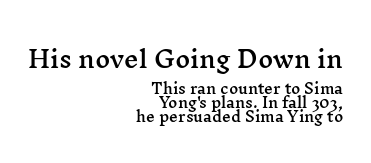
Only glyphs here, with clear space below each row. Does the copy run flush right? Yes — the right margin is perfectly even. Each new line begins almost immediately beneath the previous one. The axis of the letterforms is exactly vertical. Does extra space separate the letters? No, they use regular spacing. A student would notice the top passage is typeset larger than what follows.
